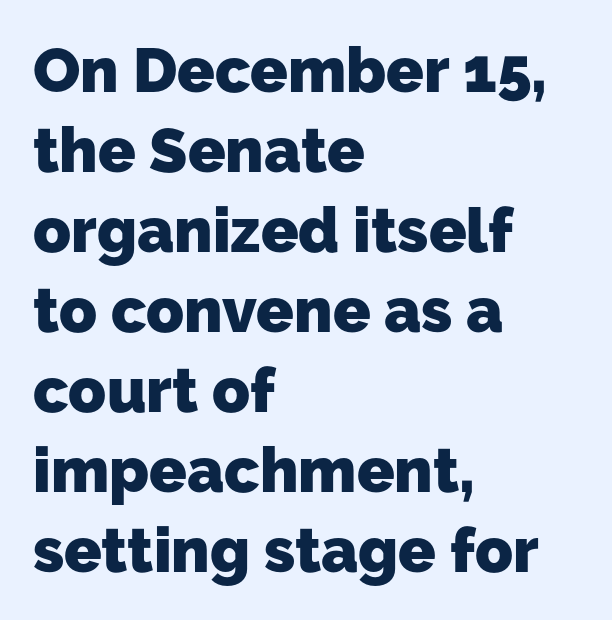
The image shows 62 px heavy sans-serif type; set left-aligned, normal line spacing (1.29x), normal letter spacing, not underlined; low stroke contrast and a medium x-height.
